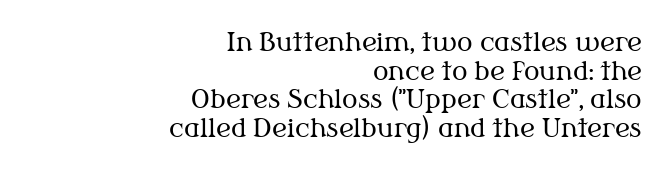
The image shows 26 px text type, upright; set right-aligned, tight line spacing (1.1x), normal letter spacing, not underlined.
